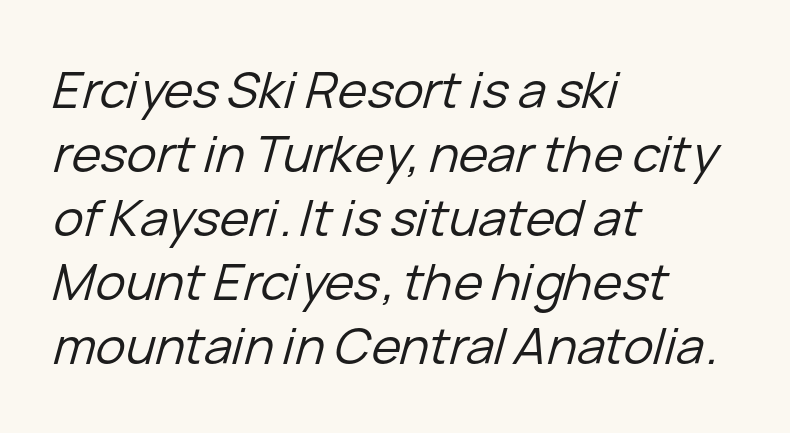
Q: Is the text bold? A: No.
Q: Is the text italic (slanted)? A: Yes, it leans right by about 15 degrees.
Q: Is the text underlined? A: No.
Q: How is the paragraph aligned? A: Left-aligned.
Q: Is the spacing between letters normal or unusually wide? A: Normal.
Q: Is the spacing between lines tight, normal or loose? A: Normal.
Q: Width (condensed, normal, or wide)? A: Normal.
Q: Stroke contrast? A: Low.
Q: x-height? A: Medium.
Q: Monospaced? A: No.
